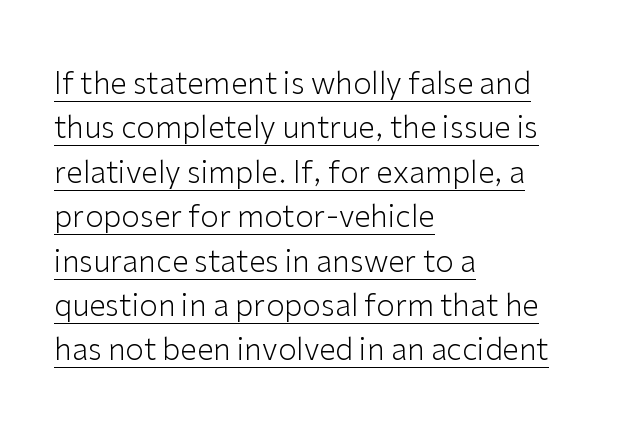
The image shows 30 px light sans-serif type, upright; set left-aligned, normal line spacing (1.48x), normal letter spacing, underlined; low stroke contrast and a medium x-height.
